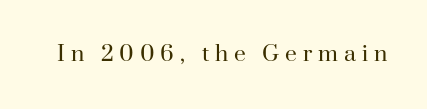
The specimen reads as upright at a glance. The baseline area is clear. No heavy texture on the line: the type isn't bold. The tracking jumps out immediately: characters are airy and widely separated.
